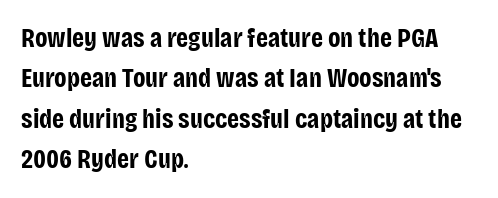
{"italic": "no", "bold": "yes", "underline": "no", "align": "left", "line_spacing": "normal", "line_spacing_ratio": 1.5, "letter_spacing": "normal", "letter_spacing_em": 0.0, "glyph_px": 27}
